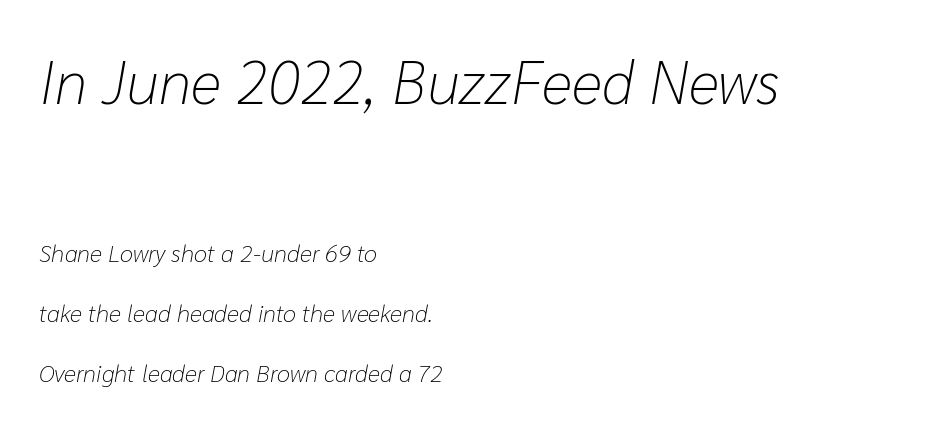
The weight tops out at a normal text grade. Notice how the passage keeps a crisp vertical edge on the left only. Nobody drew a line under any word here. In terms of posture, this sample is oblique. The initial chunk of copy outweighs the following chunk in type size. Notice the wide empty band between every row — that's loose leading.
